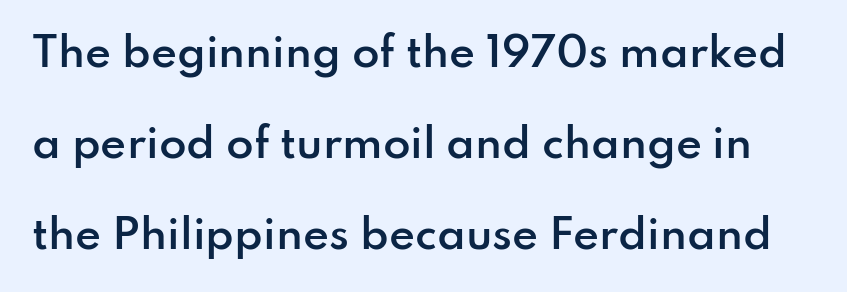
Q: Is the text bold? A: Semi-bold.
Q: Is the text italic (slanted)? A: No, it is upright.
Q: Is the typeface a serif or a sans-serif typeface? A: Sans-serif.
Q: Is the text underlined? A: No.
Q: Is the spacing between letters normal or unusually wide? A: Normal.
Q: Is the spacing between lines tight, normal or loose? A: Loose.
Q: Width (condensed, normal, or wide)? A: Normal.
Q: Stroke contrast? A: Low.
Q: x-height? A: Small.
Q: Monospaced? A: No.
